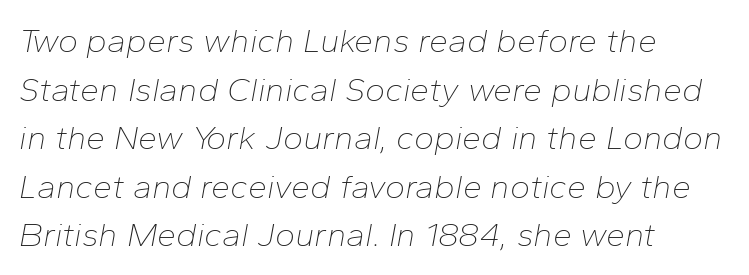
{"italic": "yes", "lean": "right", "slant_degrees": 10, "bold": "no", "weight": "thin", "width": "normal", "stroke_contrast": "low", "x_height": "medium", "monospaced": "no", "underline": "no", "align": "left", "line_spacing": "normal", "line_spacing_ratio": 1.43, "letter_spacing": "normal", "letter_spacing_em": 0.0, "glyph_px": 34}
